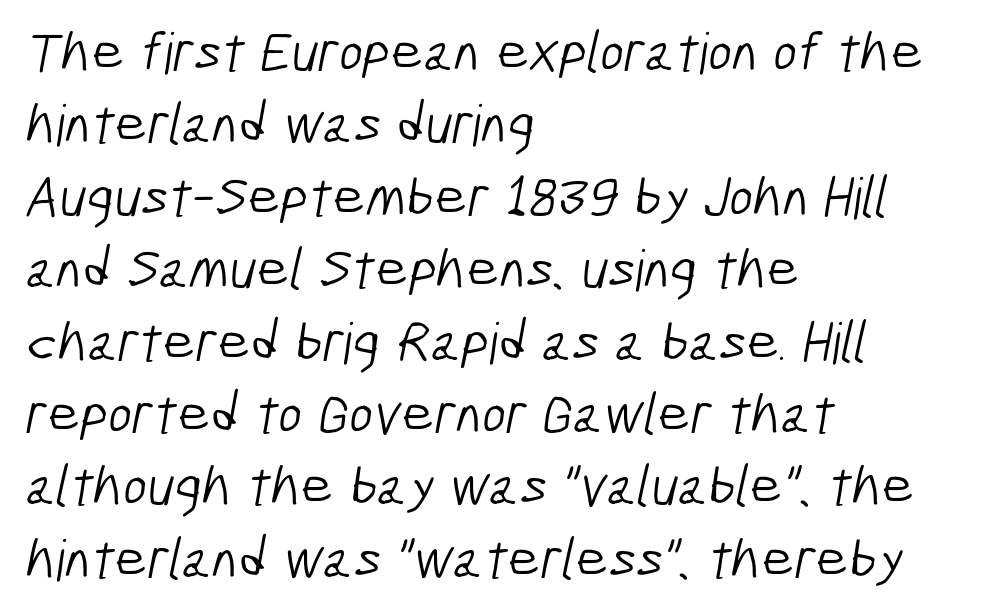
{"serif": "no", "bold": "no", "weight": "light", "width": "condensed", "stroke_contrast": "low", "x_height": "medium", "monospaced": "no", "underline": "no", "align": "left", "line_spacing": "normal", "line_spacing_ratio": 1.27, "letter_spacing": "normal", "letter_spacing_em": 0.0, "glyph_px": 57}
